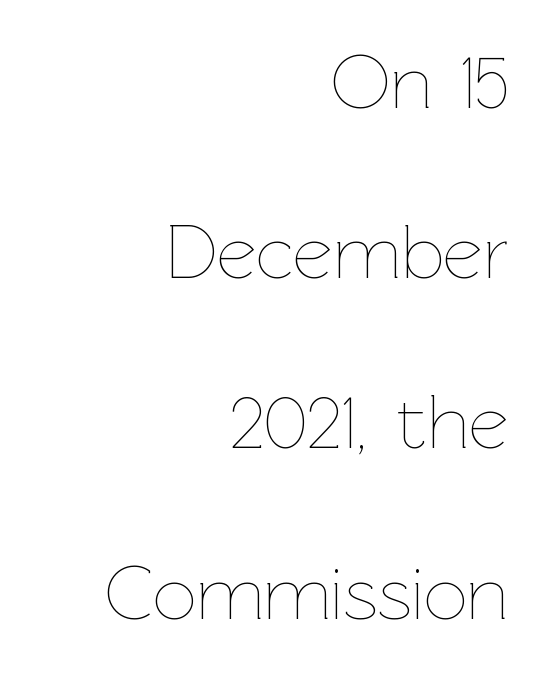
Q: Is the text bold? A: No.
Q: Is the text italic (slanted)? A: No, it is upright.
Q: Is the text underlined? A: No.
Q: How is the paragraph aligned? A: Right-aligned.
Q: Is the spacing between letters normal or unusually wide? A: Normal.
Q: Is the spacing between lines tight, normal or loose? A: Loose.
Q: Width (condensed, normal, or wide)? A: Normal.
Q: Stroke contrast? A: Low.
Q: x-height? A: Medium.
Q: Monospaced? A: No.
